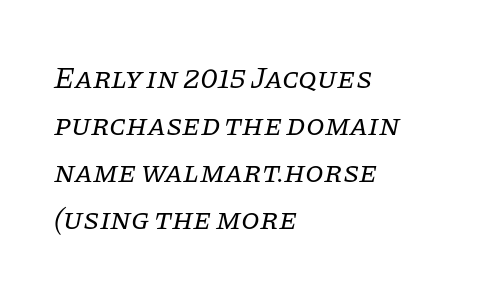
The image shows 30 px regular-weight serif type, italic (leaning right); set left-aligned, normal line spacing (1.57x), normal letter spacing, not underlined; low stroke contrast and a large x-height.
